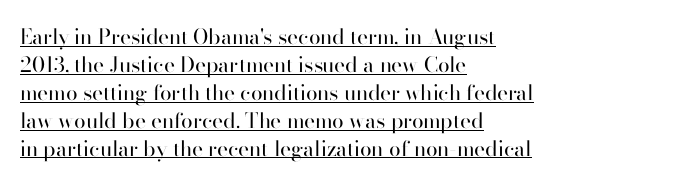
The image shows 21 px text type, upright; set left-aligned, normal line spacing (1.33x), normal letter spacing, underlined.
